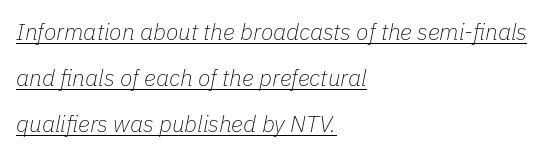
This sample carries an underscore along the baseline area. Line spacing here is loose. Rendered with sloped, italic letterforms. These lines keep a tight, regular rhythm from letter to letter.
